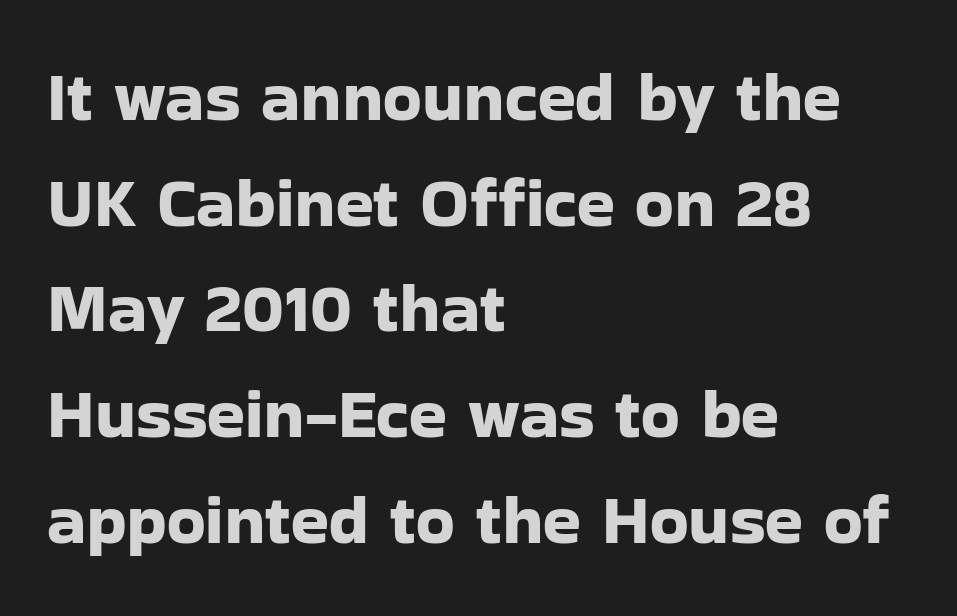
Do the letters lean? They stand straight. Proportional: the letters do not fall into vertical columns. One glance says typical: line gaps are just what's usual. Horizontal alignment here is leftward, the default for most running prose.
